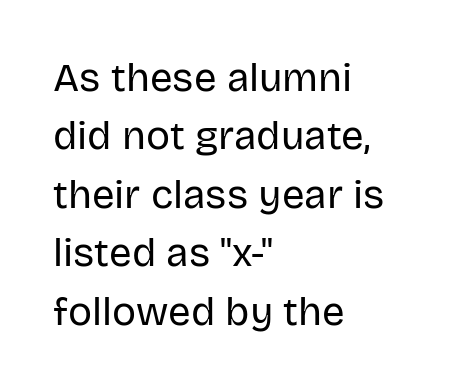
Type style note: lacks serifs. Leading matches the norm, producing a regular column. The letterforms sit at book weight or below. The letterforms sit shoulder to shoulder at normal distance. The letters stand straight up with perfectly vertical stems. The paragraph has a hard left edge and a soft right edge.
